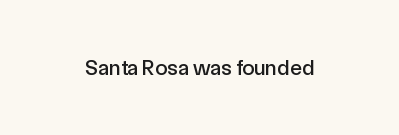
Q: Is the text italic (slanted)? A: No, it is upright.
Q: Is the text underlined? A: No.
Q: Is the spacing between letters normal or unusually wide? A: Normal.
